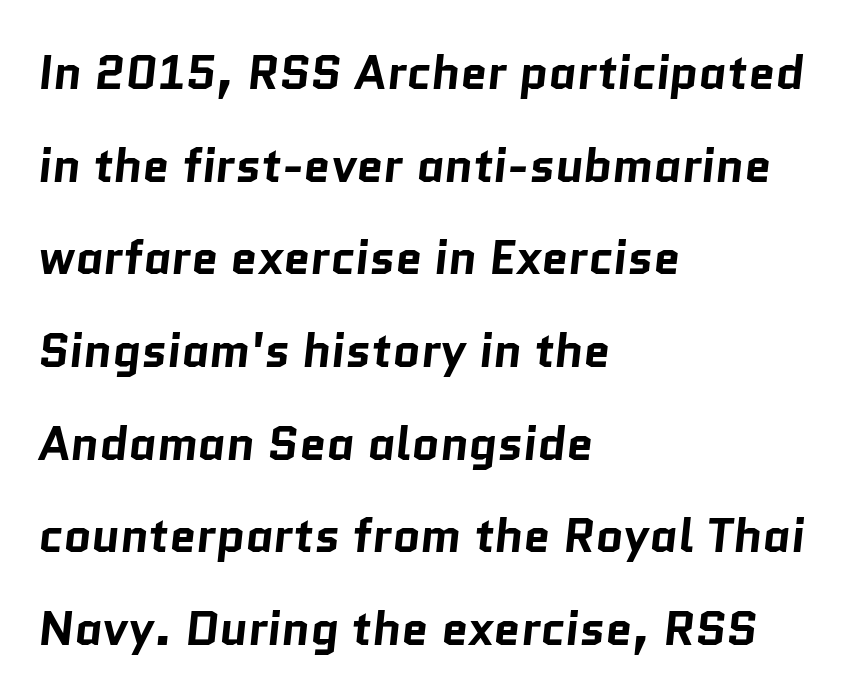
Q: Is the text bold? A: Yes.
Q: Is the typeface a serif or a sans-serif typeface? A: Sans-serif.
Q: Is the text underlined? A: No.
Q: How is the paragraph aligned? A: Left-aligned.
Q: Is the spacing between letters normal or unusually wide? A: Normal.
Q: Is the spacing between lines tight, normal or loose? A: Loose.
Q: Width (condensed, normal, or wide)? A: Normal.
Q: Stroke contrast? A: Low.
Q: x-height? A: Medium.
Q: Monospaced? A: No.
